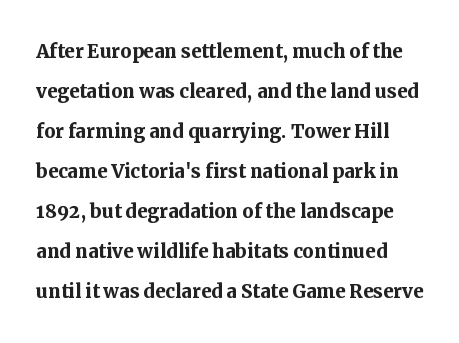
{"italic": "no", "bold": "yes", "underline": "no", "line_spacing": "normal", "line_spacing_ratio": 1.6, "letter_spacing": "normal", "letter_spacing_em": 0.0, "glyph_px": 25}
